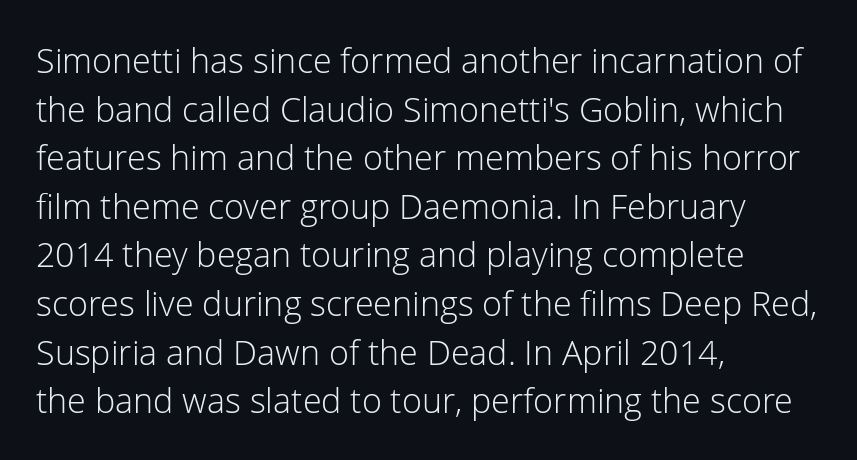
Q: Is the text bold? A: No.
Q: Is the text italic (slanted)? A: No, it is upright.
Q: Is the typeface a serif or a sans-serif typeface? A: Sans-serif.
Q: Is the text underlined? A: No.
Q: How is the paragraph aligned? A: Left-aligned.
Q: Is the spacing between letters normal or unusually wide? A: Normal.
Q: Is the spacing between lines tight, normal or loose? A: Normal.
Q: Width (condensed, normal, or wide)? A: Normal.
Q: Stroke contrast? A: Low.
Q: x-height? A: Medium.
Q: Monospaced? A: No.
